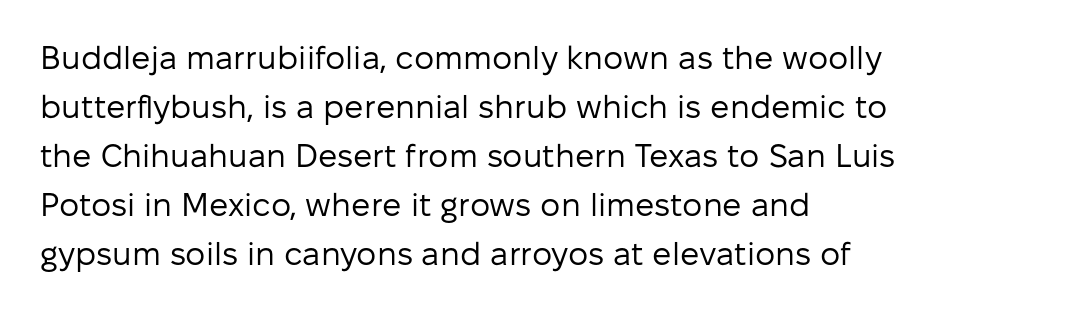
The image shows 32 px regular-weight sans-serif type, upright; set left-aligned, normal line spacing (1.53x), normal letter spacing, not underlined; low stroke contrast and a medium x-height.
